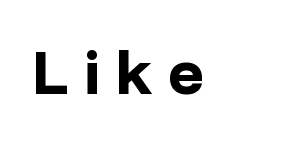
{"serif": "no", "italic": "no", "bold": "yes", "weight": "bold", "width": "normal", "stroke_contrast": "low", "x_height": "medium", "monospaced": "no", "underline": "no", "letter_spacing": "wide", "letter_spacing_em": 0.26, "glyph_px": 62}
